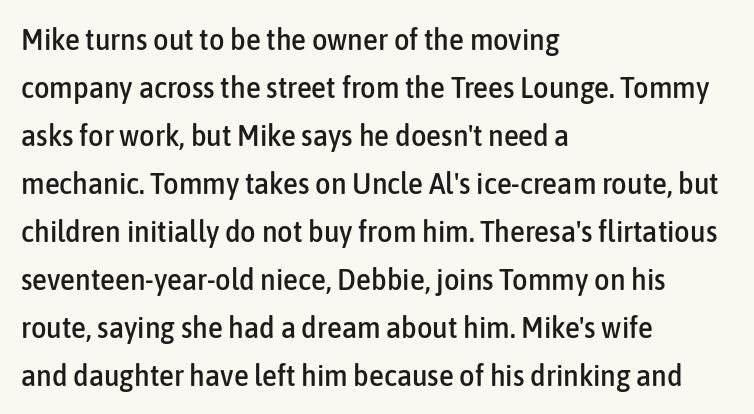
The image shows 30 px condensed sans-serif type, upright; set left-aligned, normal line spacing (1.6x), normal letter spacing, not underlined; low stroke contrast and a medium x-height.
